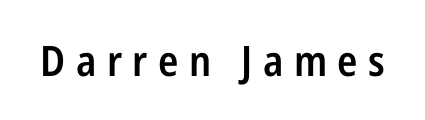
The image shows 42 px semibold, condensed sans-serif type, upright; set unusually wide letter spacing (+0.25 em), not underlined; low stroke contrast and a medium x-height.
